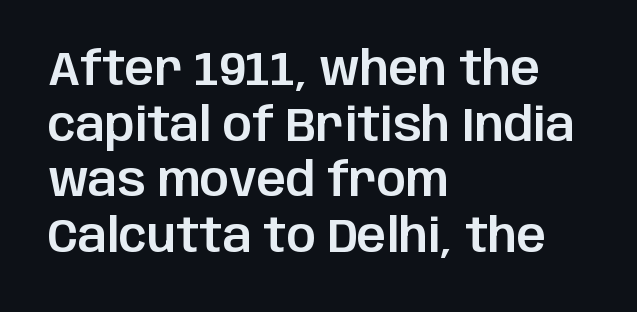
The letters advance in unequal steps, a hallmark of proportional type. Posture: straight, roman, zero tilt. The font family rendered here belongs to the sans-serif group. Visually the block forms a straight wall on the left and a jagged coastline on the right. Spacing between characters is what you'd get straight out of the box.
